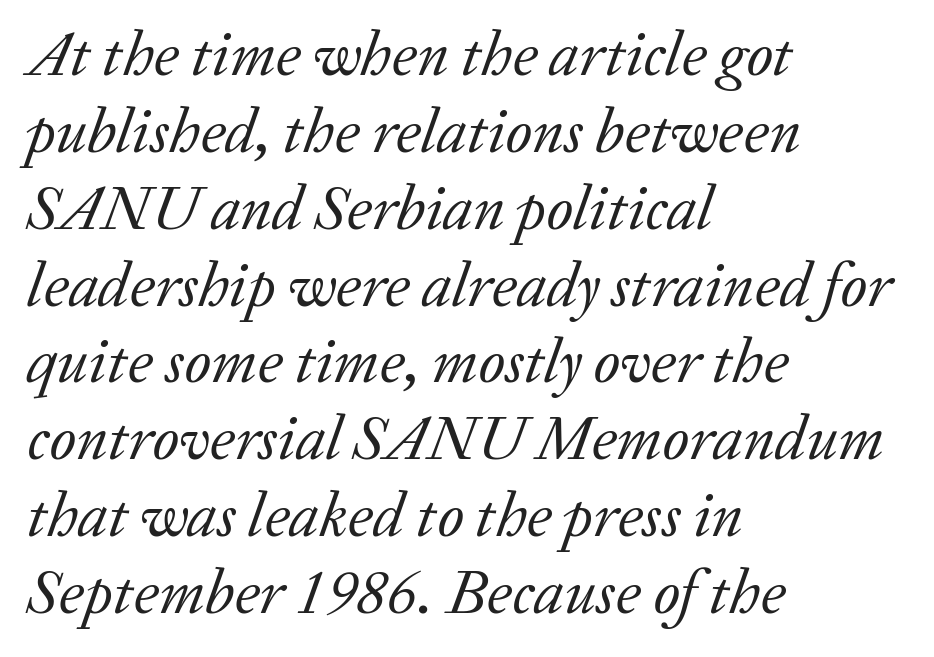
The image shows 63 px regular-weight serif type, italic (leaning right); set left-aligned, line spacing 1.22x, normal letter spacing, not underlined; low stroke contrast and a medium x-height.
